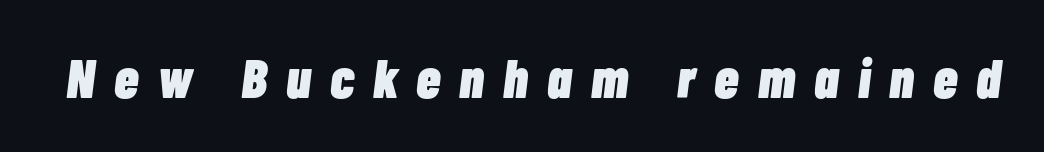
The image shows 55 px heavy, condensed type, italic (leaning right); set unusually wide letter spacing (+0.35 em), not underlined; low stroke contrast and a medium x-height.
